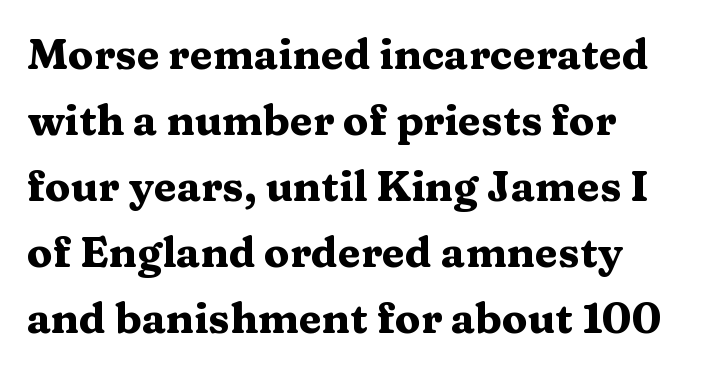
The image shows 42 px heavy, wide serif type, upright; set left-aligned, normal line spacing (1.57x), normal letter spacing, not underlined; medium stroke contrast and a medium x-height.
